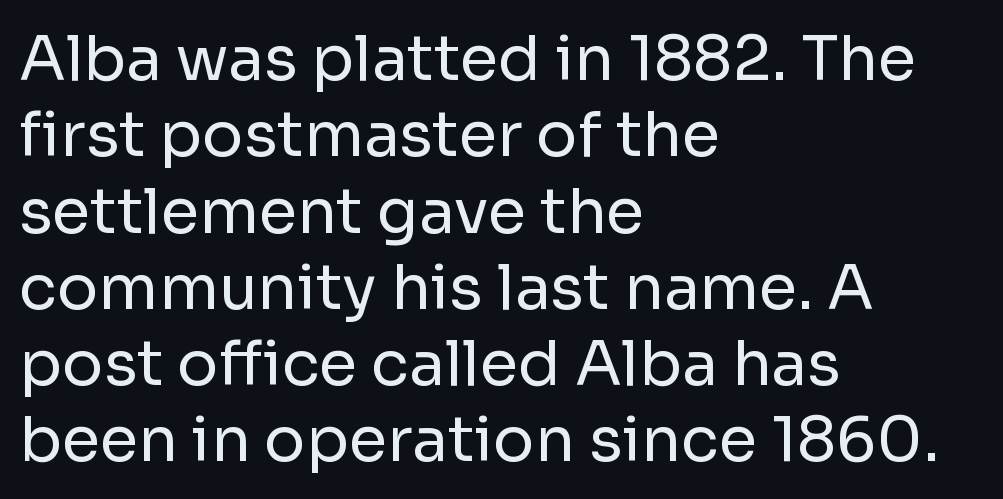
Q: Is the text bold? A: No.
Q: Is the text italic (slanted)? A: No, it is upright.
Q: Is the typeface a serif or a sans-serif typeface? A: Sans-serif.
Q: Is the text underlined? A: No.
Q: How is the paragraph aligned? A: Left-aligned.
Q: Is the spacing between letters normal or unusually wide? A: Normal.
Q: Width (condensed, normal, or wide)? A: Normal.
Q: Stroke contrast? A: Low.
Q: x-height? A: Medium.
Q: Monospaced? A: No.
